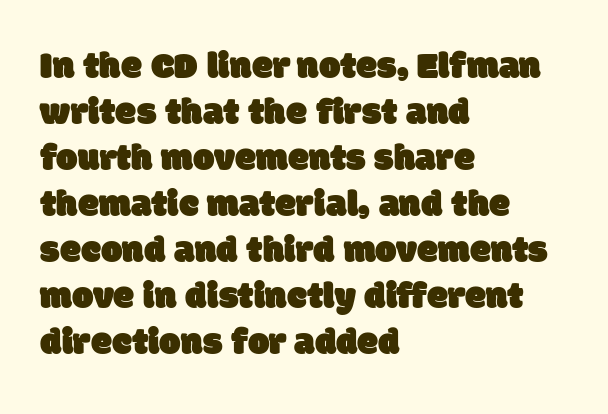
Q: Is the typeface a serif or a sans-serif typeface? A: Sans-serif.
Q: Is the text underlined? A: No.
Q: How is the paragraph aligned? A: Left-aligned.
Q: Is the spacing between letters normal or unusually wide? A: Normal.
Q: Width (condensed, normal, or wide)? A: Normal.
Q: Stroke contrast? A: Low.
Q: x-height? A: Large.
Q: Monospaced? A: No.
